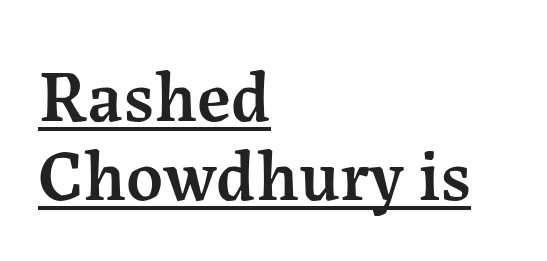
Does the lettering tilt? It doesn't — this is upright. Quick note: underline on. Think of a printed novel: that variable character pitch is what you see here. You can tell from the footed stems that serif type was used. One-word summary of the alignment: left.
